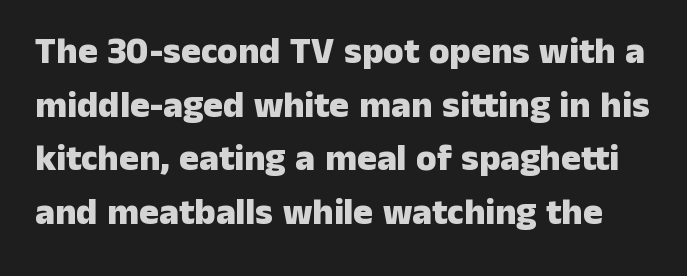
The image shows 37 px heavy sans-serif type, upright; set normal line spacing (1.45x), normal letter spacing, not underlined; low stroke contrast and a medium x-height.
